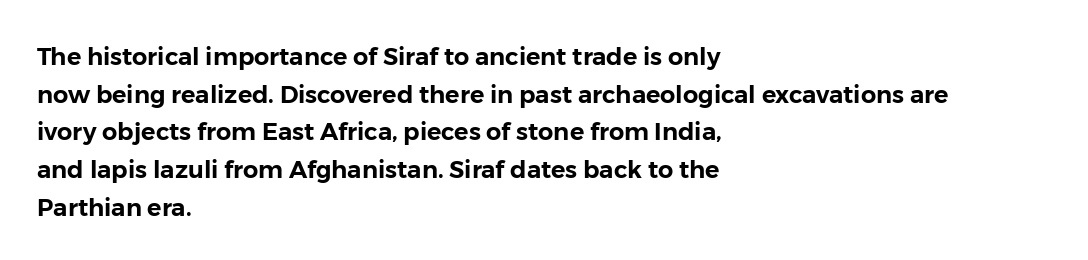
Students, observe: this is what conventionally led text looks like. When letters stand straight like this, we call the style roman or upright. Horizontally, the lines are justified to the leading edge only. The type is set solid horizontally, with unmodified tracking. The baseline area is clear.
